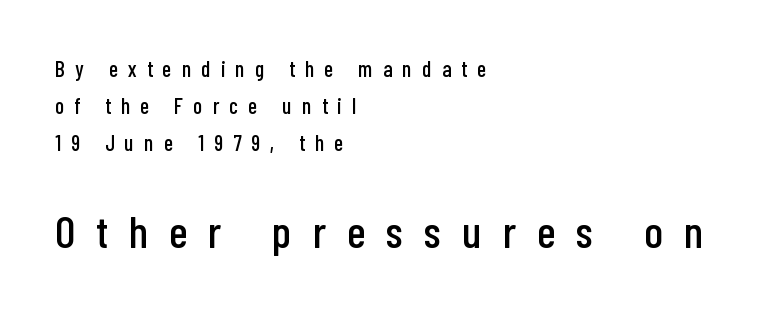
The image shows 45 px condensed sans-serif type, upright; set left-aligned, normal line spacing (1.69x), unusually wide letter spacing (+0.47 em), not underlined; the second (bottom) block is 2.05x larger; low stroke contrast and a medium x-height.
